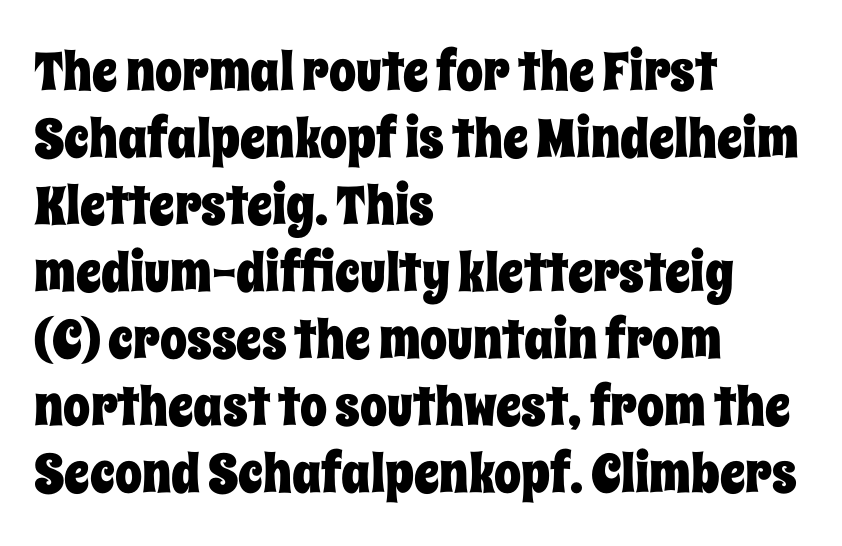
{"italic": "no", "width": "condensed", "stroke_contrast": "low", "x_height": "large", "monospaced": "no", "underline": "no", "align": "left", "line_spacing_ratio": 1.24, "letter_spacing": "normal", "letter_spacing_em": 0.0, "glyph_px": 54}
